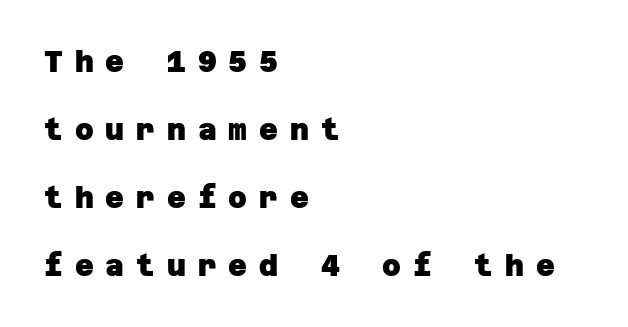
The image shows 29 px heavy sans-serif type; set left-aligned, loose line spacing (2.34x), unusually wide letter spacing (+0.41 em), not underlined; low stroke contrast and a large x-height.
